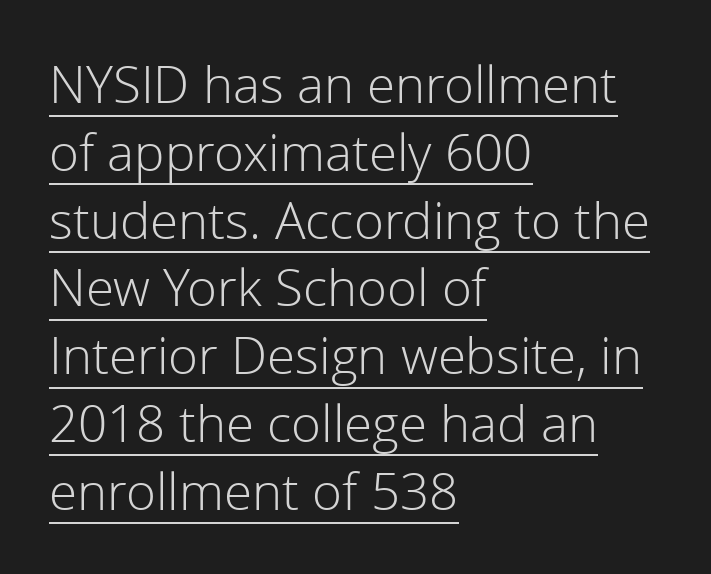
Q: Is the text bold? A: No.
Q: Is the text italic (slanted)? A: No, it is upright.
Q: Is the typeface a serif or a sans-serif typeface? A: Sans-serif.
Q: Is the text underlined? A: Yes.
Q: How is the paragraph aligned? A: Left-aligned.
Q: Is the spacing between letters normal or unusually wide? A: Normal.
Q: Is the spacing between lines tight, normal or loose? A: Normal.
Q: Width (condensed, normal, or wide)? A: Normal.
Q: Stroke contrast? A: Low.
Q: x-height? A: Medium.
Q: Monospaced? A: No.
